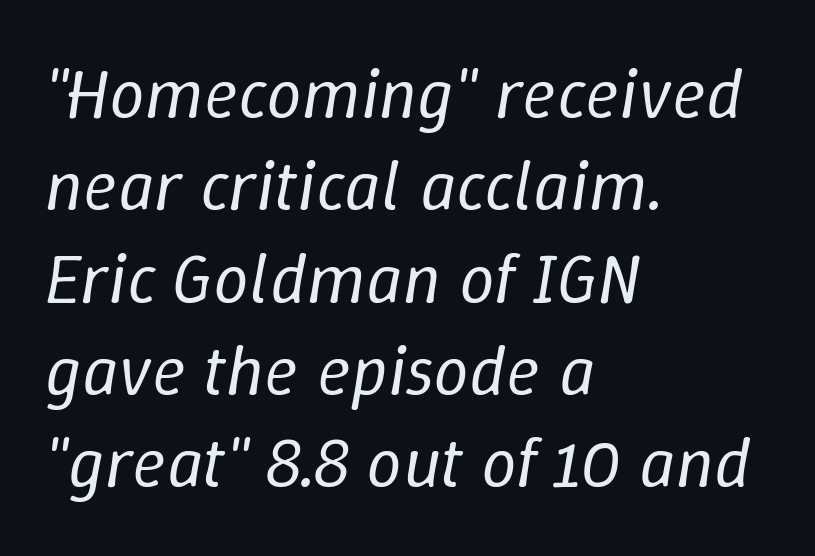
Teacher's note: observe the even left margin — that is flush-left alignment. The passage shown has conventional tracking throughout. Underlining? Definitely not there. Is the type slanted? Yes — the strokes lean at a clear angle.
